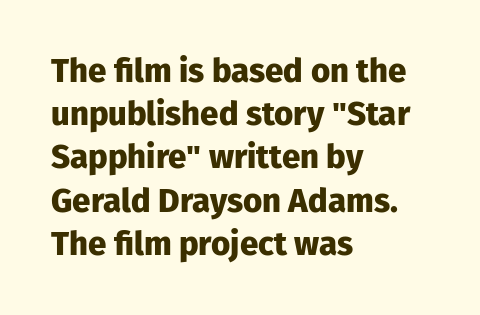
Q: Is the text bold? A: Yes.
Q: Is the text italic (slanted)? A: No, it is upright.
Q: Is the typeface a serif or a sans-serif typeface? A: Sans-serif.
Q: Is the text underlined? A: No.
Q: How is the paragraph aligned? A: Left-aligned.
Q: Is the spacing between letters normal or unusually wide? A: Normal.
Q: Is the spacing between lines tight, normal or loose? A: Normal.
Q: Width (condensed, normal, or wide)? A: Normal.
Q: Stroke contrast? A: Low.
Q: x-height? A: Medium.
Q: Monospaced? A: No.
